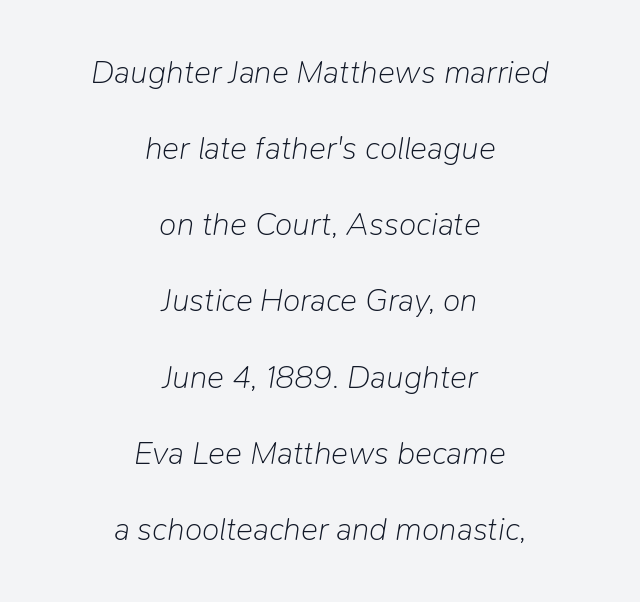
Q: Is the text bold? A: No.
Q: Is the text italic (slanted)? A: Yes, it leans right by about 9 degrees.
Q: Is the text underlined? A: No.
Q: How is the paragraph aligned? A: Centered.
Q: Is the spacing between letters normal or unusually wide? A: Normal.
Q: Is the spacing between lines tight, normal or loose? A: Loose.
Q: Width (condensed, normal, or wide)? A: Normal.
Q: Stroke contrast? A: Low.
Q: x-height? A: Medium.
Q: Monospaced? A: No.
